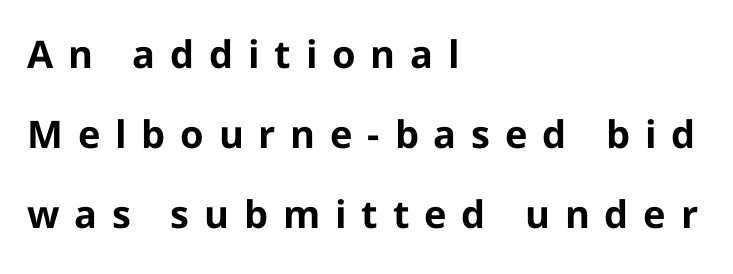
There is plenty of visible air inserted between adjacent glyphs. Baseline-to-baseline distance is far greater than the letter height. Grotesque or geometric, the face here clearly has no serifs. Notice how the passage keeps a crisp vertical edge on the left only. Beneath every word, the page is bare. Character widths vary here, with narrow letters taking less room than wide ones.
